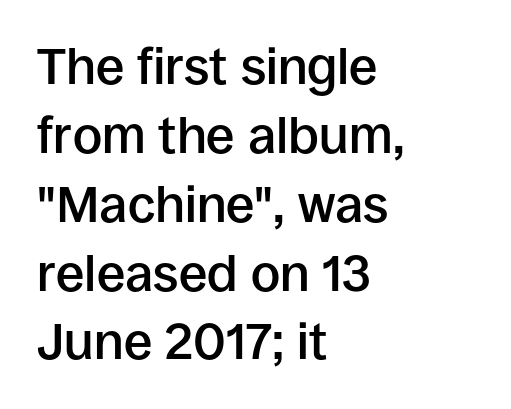
The strokes are fattened partway — semibold, not bold. How are the letters spaced? Ordinarily, with no added tracking. The letters carry no serifs — their stems end cleanly without finishing strokes. The passage shown is typed in a proportional face where columns would drift. This sample uses an upright cut, with every glyph sitting square on the baseline. Anything drawn beneath the words? Only blank space.
